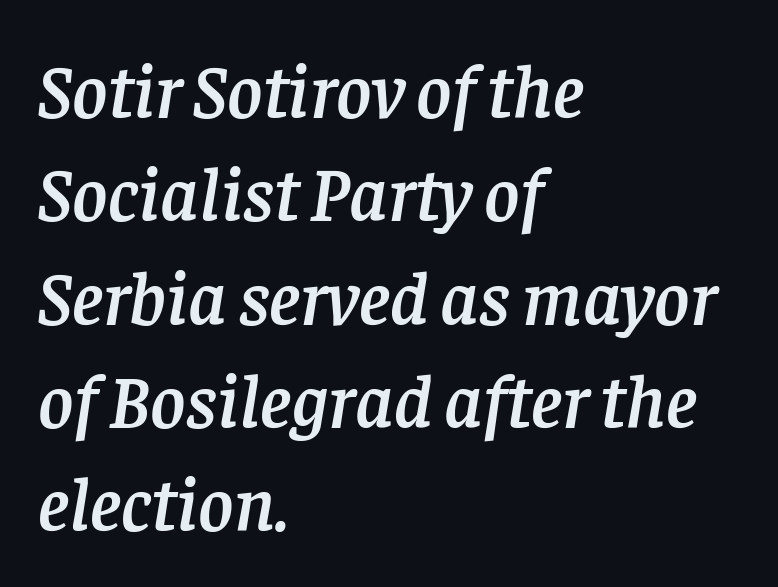
The image shows 76 px serif type, italic (leaning right); set left-aligned, normal line spacing (1.36x), normal letter spacing, not underlined; low stroke contrast and a large x-height.
